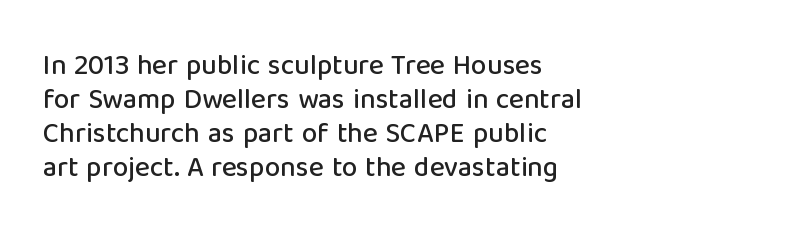
Q: Is the text italic (slanted)? A: No, it is upright.
Q: Is the typeface a serif or a sans-serif typeface? A: Sans-serif.
Q: Is the text underlined? A: No.
Q: How is the paragraph aligned? A: Left-aligned.
Q: Is the spacing between letters normal or unusually wide? A: Normal.
Q: Width (condensed, normal, or wide)? A: Normal.
Q: Stroke contrast? A: Low.
Q: x-height? A: Medium.
Q: Monospaced? A: No.
